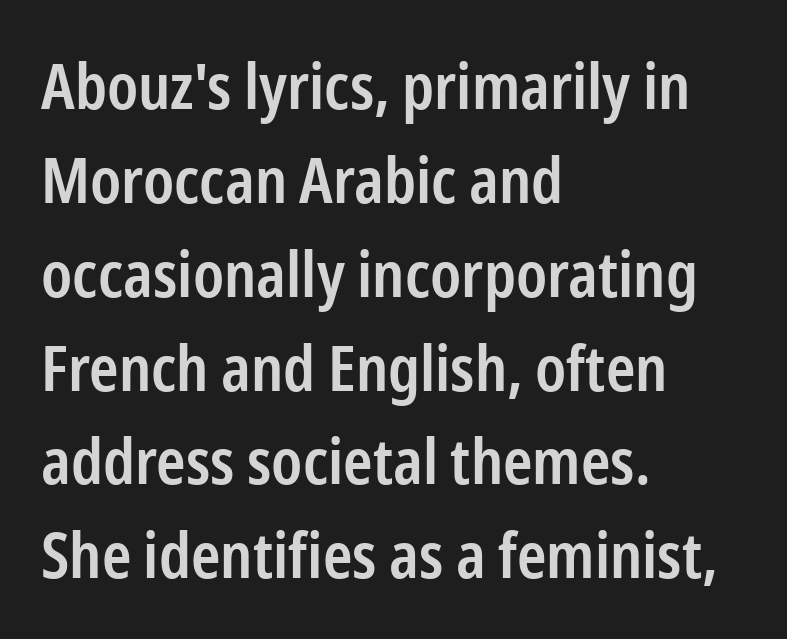
{"serif": "no", "italic": "no", "bold": "semi", "weight": "semibold", "width": "condensed", "stroke_contrast": "low", "x_height": "medium", "monospaced": "no", "underline": "no", "align": "left", "line_spacing": "normal", "line_spacing_ratio": 1.49, "letter_spacing": "normal", "letter_spacing_em": 0.0, "glyph_px": 63}
